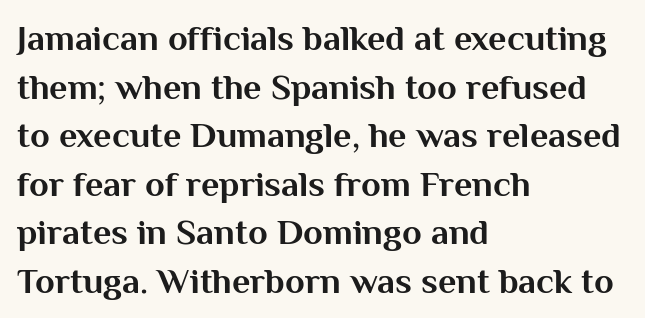
The passage shown is typeset with a sans-serif family. Any mark beneath the type? The region is blank. One glance says typical: line gaps are just what's usual. In terms of posture, this sample is upright. Letter spacing: default. Every letter is thick-stroked: bold, no question.
